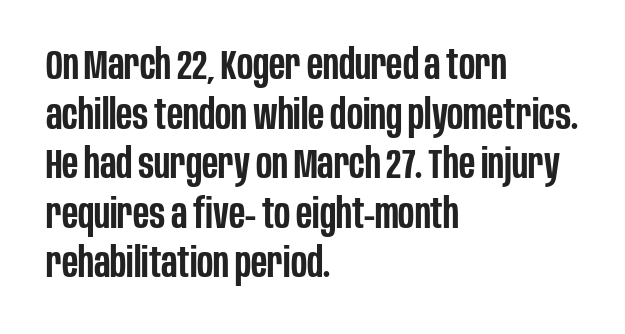
The image shows 41 px semibold, condensed sans-serif type, upright; set left-aligned, line spacing 1.21x, normal letter spacing, not underlined; low stroke contrast and a large x-height.
